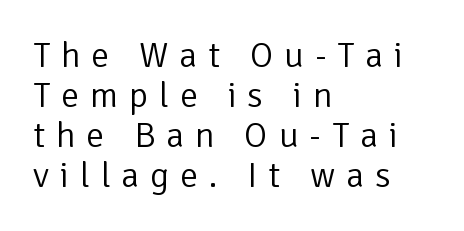
{"serif": "no", "italic": "no", "bold": "no", "weight": "light", "width": "normal", "stroke_contrast": "low", "x_height": "medium", "monospaced": "no", "underline": "no", "align": "left", "line_spacing": "tight", "line_spacing_ratio": 1.11, "letter_spacing": "wide", "letter_spacing_em": 0.3, "glyph_px": 36}
